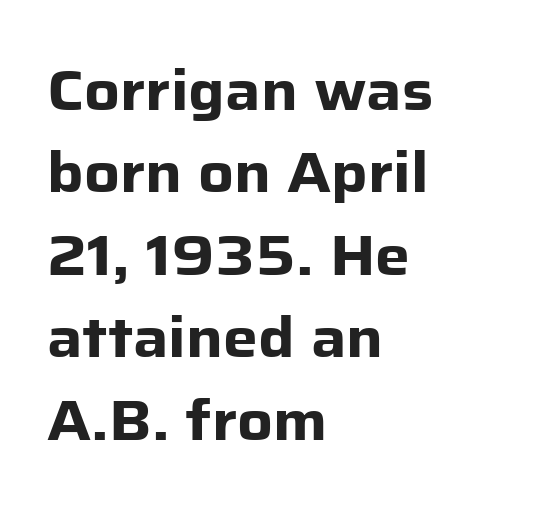
Only glyphs here, with clear space below each row. Casual observation: everything's shoved over to the left. These lines are rendered in a variable-pitch font. Normally led — the rows are evenly, conventionally spaced. The passage shown is typeset with a sans-serif family. These words are printed bold, with thick strokes throughout.
